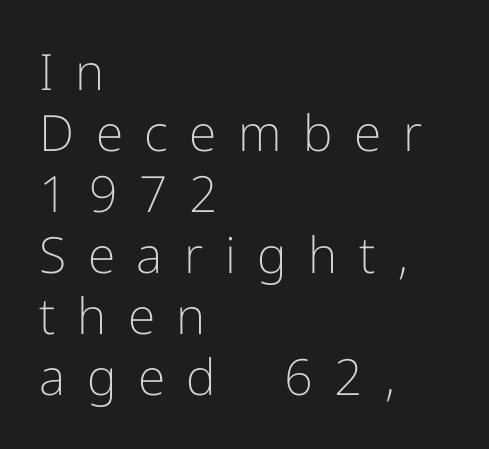
When letters stand straight like this, we call the style roman or upright. Is the letter spacing exaggerated? Yes — the characters are pushed far apart. The glyphs in this specimen are sans serif. The strokes are not fattened; the text isn't bold.
